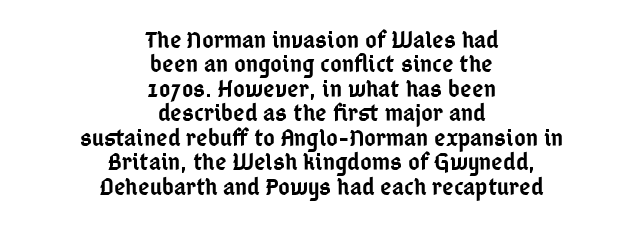
Designer's note — italics off, roman on. Quick note: underline off. The font is running at a semibold setting, under full bold. This sample is center-justified, so both line endings float freely. Each new line begins almost immediately beneath the previous one. Words appear dense and cohesive because spacing is normal.
